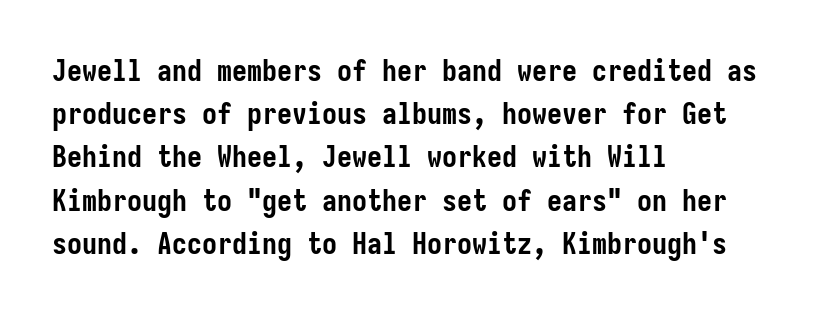
Unmarked baselines from the first word to the last. These lines keep a tight, regular rhythm from letter to letter. The paragraph shown leans on its left margin. Unlike a traditional serif, this face leaves its strokes unadorned. The font's upright variant was chosen for this text.
